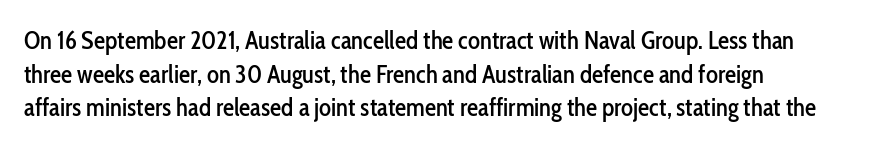
The image shows 25 px text type, upright; set left-aligned, normal line spacing (1.35x), normal letter spacing, not underlined.
